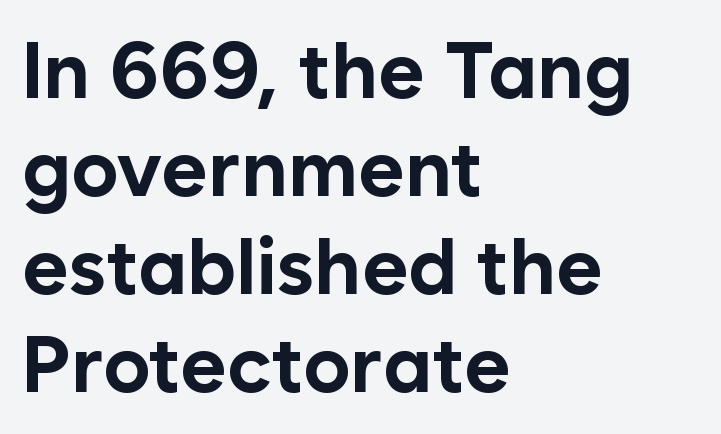
{"serif": "no", "italic": "no", "bold": "yes", "weight": "bold", "width": "normal", "stroke_contrast": "low", "x_height": "medium", "monospaced": "no", "underline": "no", "align": "left", "line_spacing_ratio": 1.24, "letter_spacing": "normal", "letter_spacing_em": 0.0, "glyph_px": 79}
